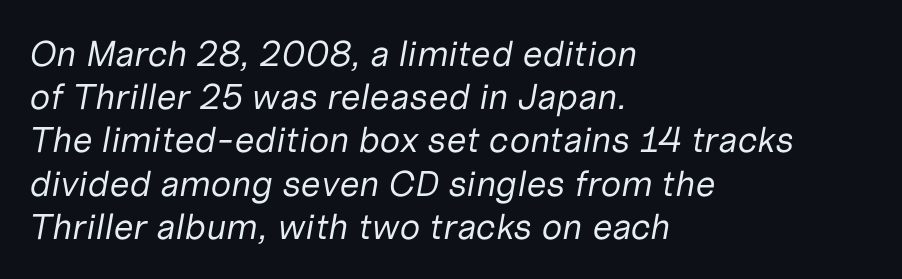
{"italic": "yes", "lean": "right", "slant_degrees": 10, "bold": "no", "weight": "regular", "width": "normal", "stroke_contrast": "low", "x_height": "medium", "monospaced": "no", "underline": "no", "align": "left", "line_spacing_ratio": 1.2, "letter_spacing": "normal", "letter_spacing_em": 0.0, "glyph_px": 36}
